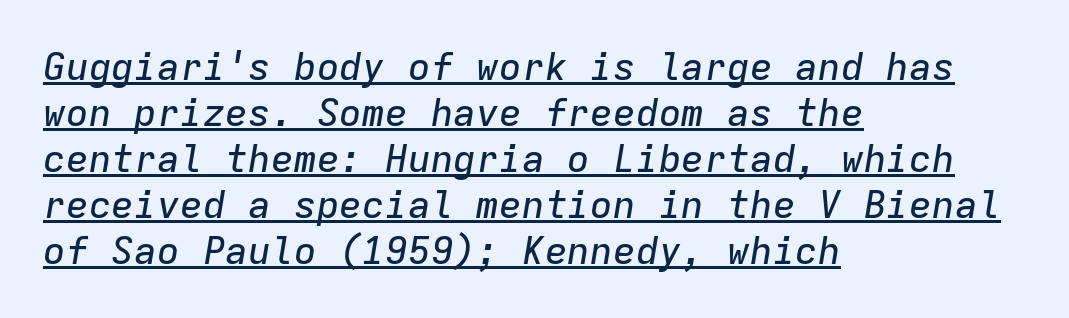
A typographer would call this underscored text. Spacing between characters is what you'd get straight out of the box. If you drew a ruler down the left edge, every line would touch it. Fixed-width glyphs throughout — classic coding-font behaviour. If you drew a line through each stem, it would be angled.
